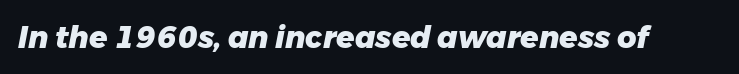
Q: Is the text bold? A: Yes.
Q: Is the text italic (slanted)? A: Yes, it leans right by about 11 degrees.
Q: Is the text underlined? A: No.
Q: Is the spacing between letters normal or unusually wide? A: Normal.
Q: Width (condensed, normal, or wide)? A: Normal.
Q: Stroke contrast? A: Low.
Q: x-height? A: Medium.
Q: Monospaced? A: No.
